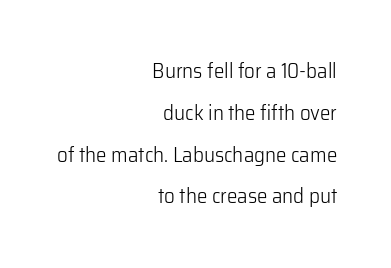
{"italic": "no", "bold": "no", "underline": "no", "align": "right", "line_spacing": "loose", "line_spacing_ratio": 1.99, "letter_spacing": "normal", "letter_spacing_em": 0.0, "glyph_px": 21}
